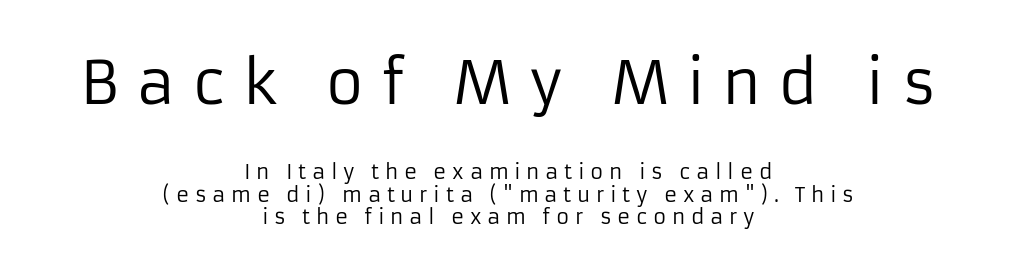
You could only call the tracking loose — the letters float apart. The letters look calm and open, with moderate or lighter stems. Underline: absent. These lines stack symmetrically, like a column narrowing and widening about its center. The initial chunk of copy outweighs the following chunk in type size.
